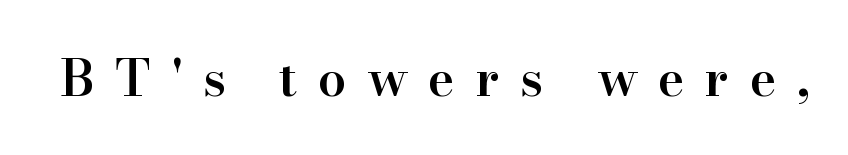
Q: Is the text bold? A: Semi-bold.
Q: Is the text italic (slanted)? A: No, it is upright.
Q: Is the typeface a serif or a sans-serif typeface? A: Serif.
Q: Is the text underlined? A: No.
Q: Is the spacing between letters normal or unusually wide? A: Unusually wide.
Q: Width (condensed, normal, or wide)? A: Normal.
Q: Stroke contrast? A: High.
Q: x-height? A: Small.
Q: Monospaced? A: No.
